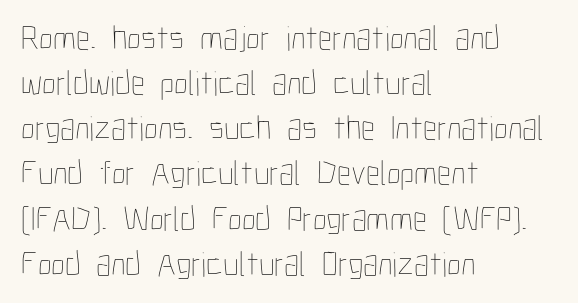
Q: Is the text bold? A: No.
Q: Is the text italic (slanted)? A: No, it is upright.
Q: Is the text underlined? A: No.
Q: How is the paragraph aligned? A: Left-aligned.
Q: Is the spacing between letters normal or unusually wide? A: Normal.
Q: Is the spacing between lines tight, normal or loose? A: Normal.
Q: Width (condensed, normal, or wide)? A: Condensed.
Q: Stroke contrast? A: Low.
Q: x-height? A: Medium.
Q: Monospaced? A: No.
